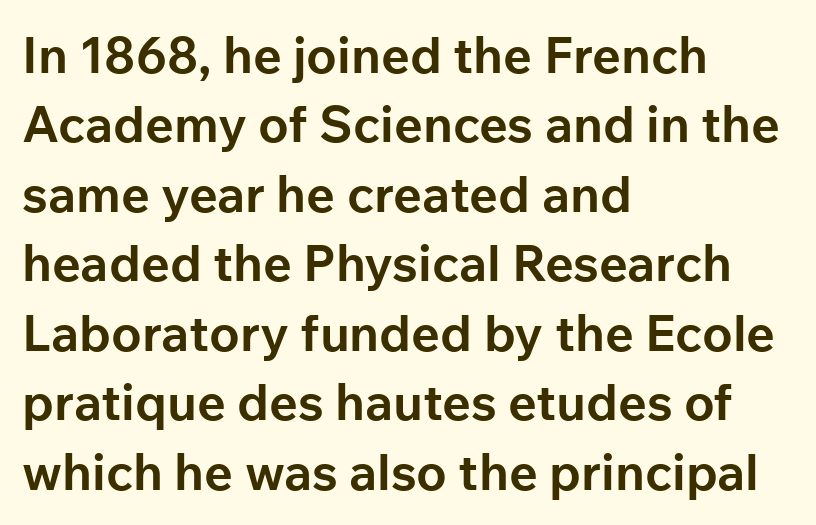
Q: Is the text bold? A: Yes.
Q: Is the text italic (slanted)? A: No, it is upright.
Q: Is the typeface a serif or a sans-serif typeface? A: Sans-serif.
Q: Is the text underlined? A: No.
Q: How is the paragraph aligned? A: Left-aligned.
Q: Is the spacing between letters normal or unusually wide? A: Normal.
Q: Is the spacing between lines tight, normal or loose? A: Normal.
Q: Width (condensed, normal, or wide)? A: Normal.
Q: Stroke contrast? A: Low.
Q: x-height? A: Medium.
Q: Monospaced? A: No.
